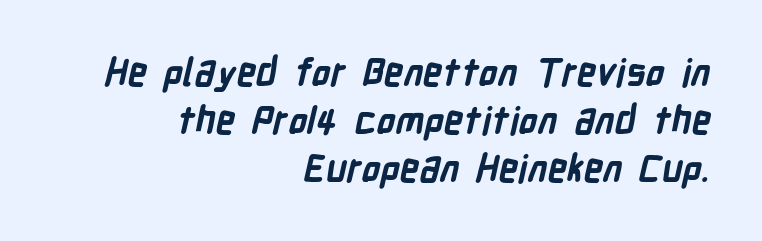
The image shows 38 px bold, condensed sans-serif type; set right-aligned, normal line spacing (1.26x), normal letter spacing, not underlined; low stroke contrast and a medium x-height.
